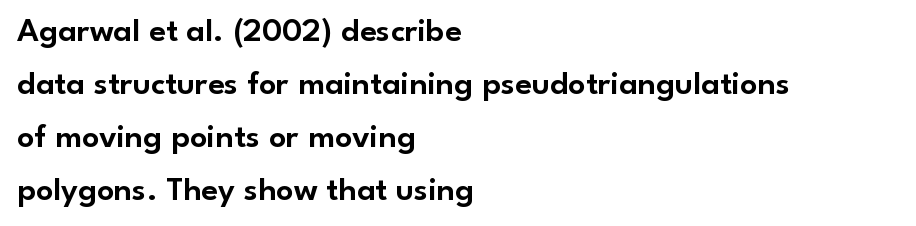
The image shows 34 px sans-serif type, upright; set left-aligned, normal line spacing (1.56x), normal letter spacing, not underlined; low stroke contrast and a small x-height.
